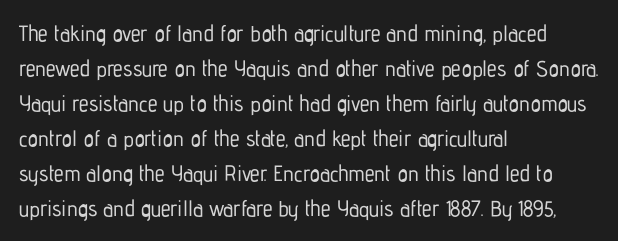
{"italic": "no", "underline": "no", "align": "left", "line_spacing": "normal", "line_spacing_ratio": 1.59, "letter_spacing": "normal", "letter_spacing_em": 0.0, "glyph_px": 22}
